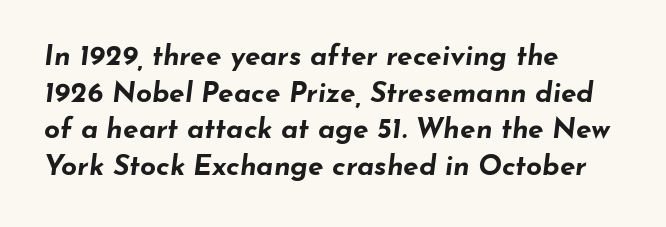
Between one letter and the next there's only the usual sliver of space. It's the slanting kind of type. Caption: bold face, heavy strokes. The face used here is proportionally spaced, like ordinary book or web type.
